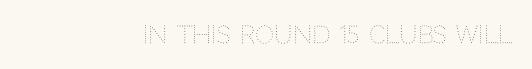
Q: Is the text bold? A: No.
Q: Is the text italic (slanted)? A: No, it is upright.
Q: Is the text underlined? A: No.
Q: Is the spacing between letters normal or unusually wide? A: Normal.
